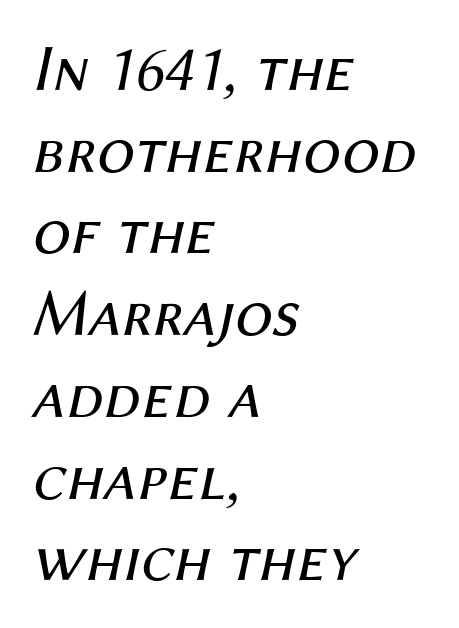
Q: Is the text bold? A: No.
Q: Is the text italic (slanted)? A: Yes, it leans right by about 12 degrees.
Q: Is the text underlined? A: No.
Q: How is the paragraph aligned? A: Left-aligned.
Q: Is the spacing between letters normal or unusually wide? A: Normal.
Q: Width (condensed, normal, or wide)? A: Normal.
Q: Stroke contrast? A: Medium.
Q: x-height? A: Medium.
Q: Monospaced? A: No.
